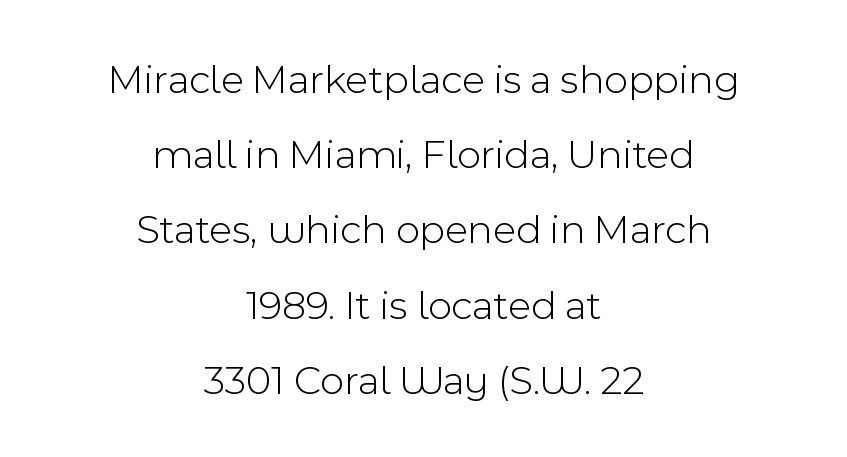
Varying glyph widths throughout — classic text-font behaviour. This rendering leaves character spacing at its baseline value. Serif or sans? Sans — the stroke terminals are bare. The whitespace from short lines is split evenly between both sides.
